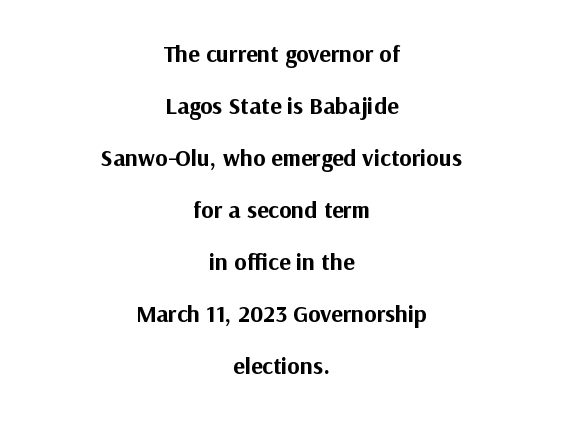
The image shows 24 px bold type, upright; set centered, loose line spacing (2.17x), normal letter spacing, not underlined.
